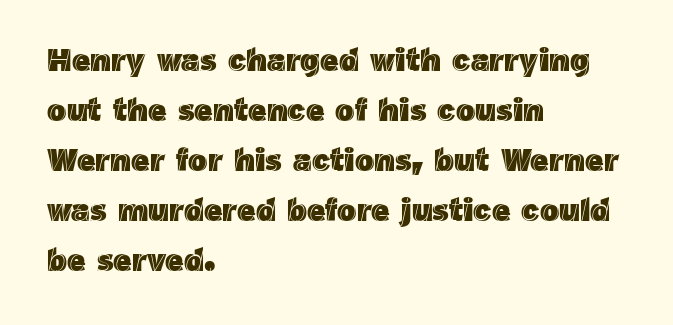
Evenly set lines give the paragraph a standard silhouette. The strip under each line holds only bare page. Every stem runs plumb, perpendicular to the baseline. Note the varied advance widths — an 'i' is clearly narrower than an 'm'. Spacing between characters is what you'd get straight out of the box. The typesetter chose a ragged-right arrangement here.
